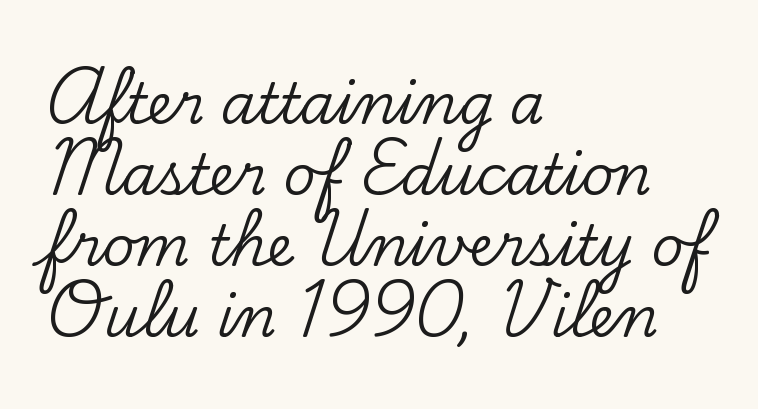
{"serif": "yes", "width": "normal", "stroke_contrast": "low", "x_height": "small", "monospaced": "no", "underline": "no", "align": "left", "line_spacing": "normal", "line_spacing_ratio": 1.27, "letter_spacing": "normal", "letter_spacing_em": 0.0, "glyph_px": 56}
